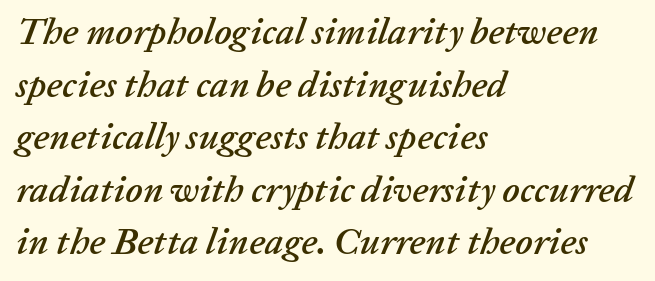
{"italic": "yes", "lean": "right", "slant_degrees": 20, "width": "normal", "stroke_contrast": "low", "x_height": "medium", "monospaced": "no", "underline": "no", "align": "left", "line_spacing": "normal", "line_spacing_ratio": 1.42, "letter_spacing": "normal", "letter_spacing_em": 0.0, "glyph_px": 37}
